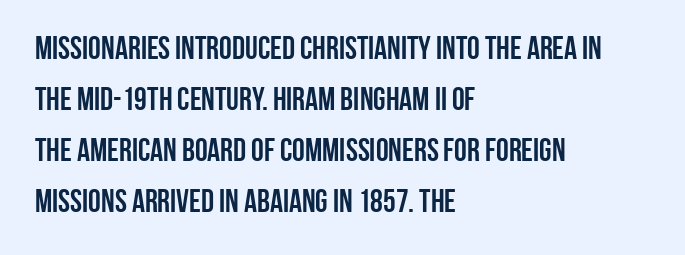
Q: Is the text bold? A: Yes.
Q: Is the text italic (slanted)? A: No, it is upright.
Q: Is the typeface a serif or a sans-serif typeface? A: Sans-serif.
Q: Is the text underlined? A: No.
Q: How is the paragraph aligned? A: Left-aligned.
Q: Is the spacing between letters normal or unusually wide? A: Normal.
Q: Is the spacing between lines tight, normal or loose? A: Normal.
Q: Width (condensed, normal, or wide)? A: Condensed.
Q: Stroke contrast? A: Low.
Q: x-height? A: Large.
Q: Monospaced? A: No.
